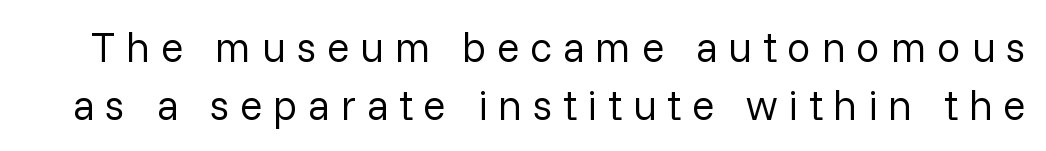
The designer went with a sans here, leaving each stem footless. Characters follow at a spacing far wider than the type designer built in. Posture: upright roman. The weight tops out at a normal text grade. The face used here is proportionally spaced, like ordinary book or web type. The gap between lines stays unmarked.
